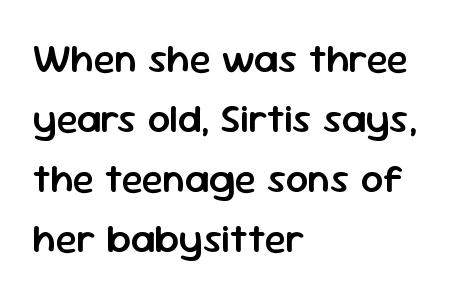
{"serif": "no", "italic": "no", "bold": "semi", "weight": "semibold", "width": "normal", "stroke_contrast": "low", "x_height": "medium", "monospaced": "no", "underline": "no", "align": "left", "line_spacing": "normal", "line_spacing_ratio": 1.5, "letter_spacing": "normal", "letter_spacing_em": 0.0, "glyph_px": 40}
